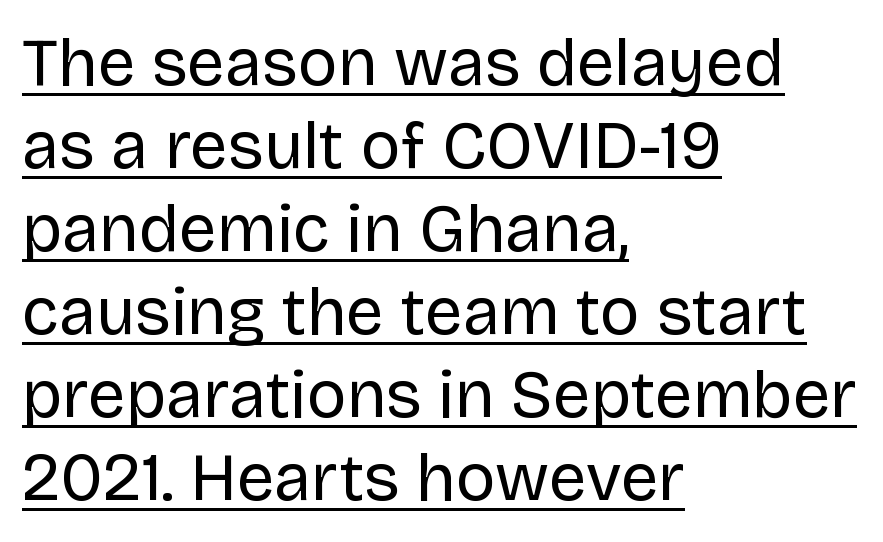
{"serif": "no", "italic": "no", "bold": "no", "weight": "regular", "width": "normal", "stroke_contrast": "low", "x_height": "large", "monospaced": "no", "underline": "yes", "align": "left", "line_spacing_ratio": 1.24, "letter_spacing": "normal", "letter_spacing_em": 0.0, "glyph_px": 67}
